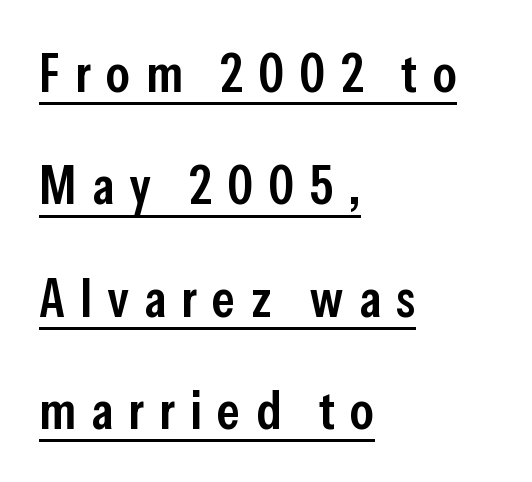
A typesetter would mark this as roman, not italic. Think of a printed novel: that variable character pitch is what you see here. These lines are composed in type without serifs. Alignment: flush left.
